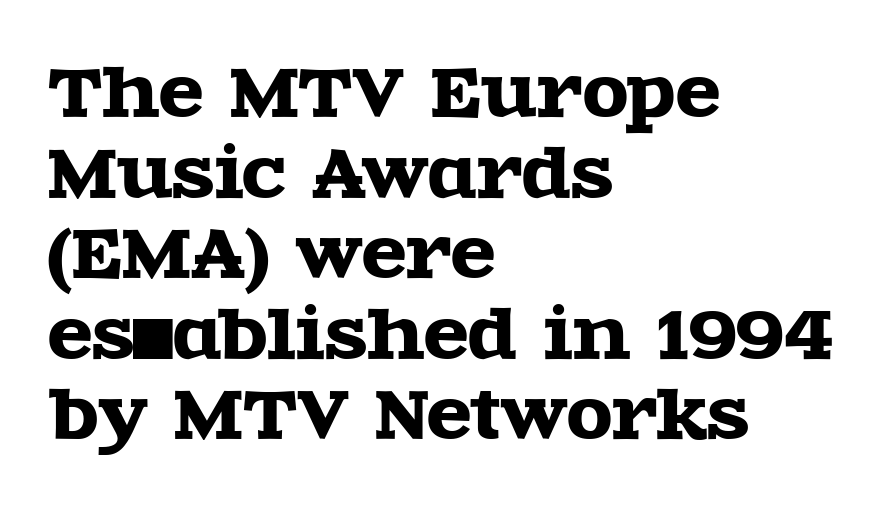
Q: Is the text italic (slanted)? A: No, it is upright.
Q: Is the typeface a serif or a sans-serif typeface? A: Serif.
Q: Is the text underlined? A: No.
Q: How is the paragraph aligned? A: Left-aligned.
Q: Is the spacing between letters normal or unusually wide? A: Normal.
Q: Width (condensed, normal, or wide)? A: Wide.
Q: x-height? A: Large.
Q: Monospaced? A: No.
